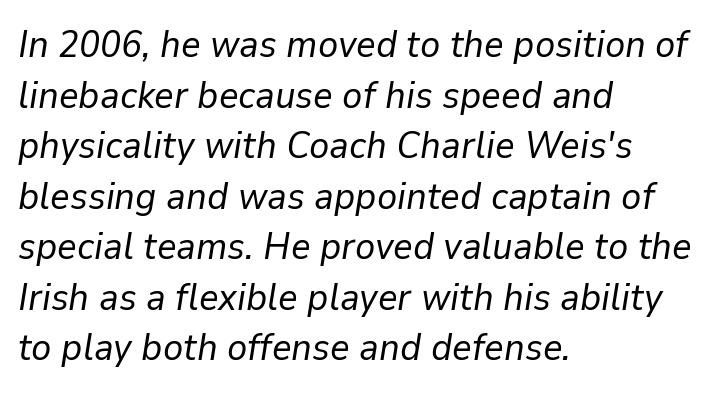
{"italic": "yes", "lean": "right", "slant_degrees": 9, "bold": "no", "weight": "regular", "width": "normal", "stroke_contrast": "low", "x_height": "medium", "monospaced": "no", "underline": "no", "align": "left", "line_spacing": "normal", "line_spacing_ratio": 1.33, "letter_spacing": "normal", "letter_spacing_em": 0.0, "glyph_px": 38}
